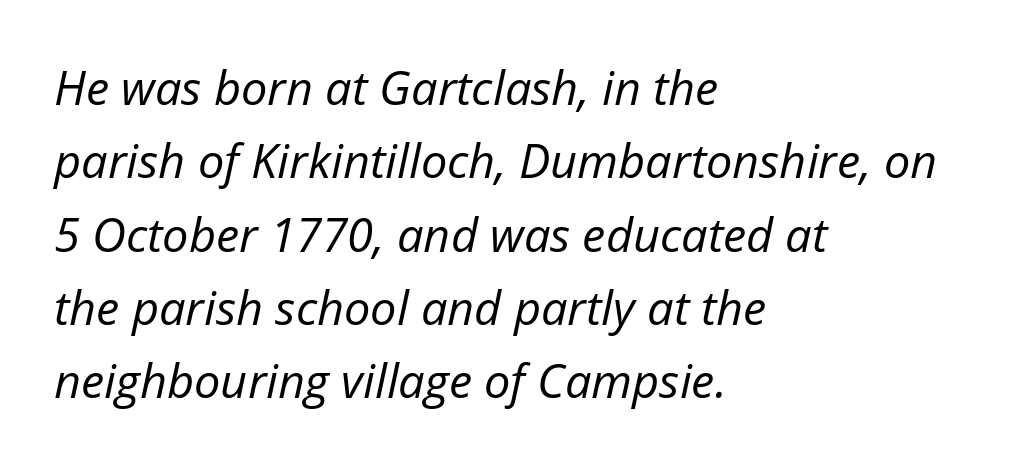
{"italic": "yes", "lean": "right", "slant_degrees": 12, "bold": "no", "weight": "regular", "width": "normal", "stroke_contrast": "low", "x_height": "medium", "monospaced": "no", "underline": "no", "align": "left", "line_spacing": "normal", "line_spacing_ratio": 1.56, "letter_spacing": "normal", "letter_spacing_em": 0.0, "glyph_px": 47}
